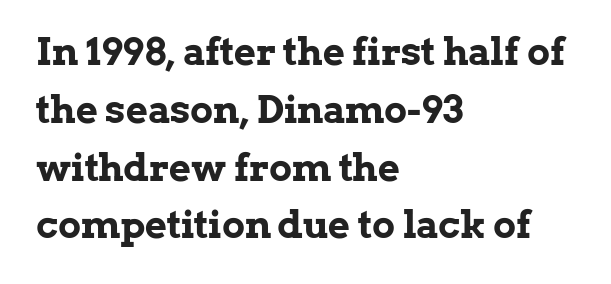
Teacher's note: observe the even left margin — that is flush-left alignment. Spacing between characters is what you'd get straight out of the box. The text was rendered using a seriffed face with decorative stroke endings. Evenly set lines give the paragraph a standard silhouette. A clean baseline with only descenders dipping below it. Do the characters align in a grid? No, the font is proportional.
